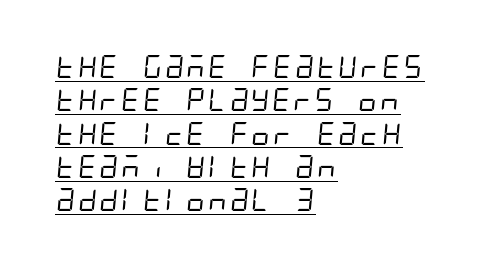
{"bold": "no", "underline": "yes", "align": "left", "line_spacing": "normal", "line_spacing_ratio": 1.45, "letter_spacing": "normal", "letter_spacing_em": 0.0, "glyph_px": 23}
